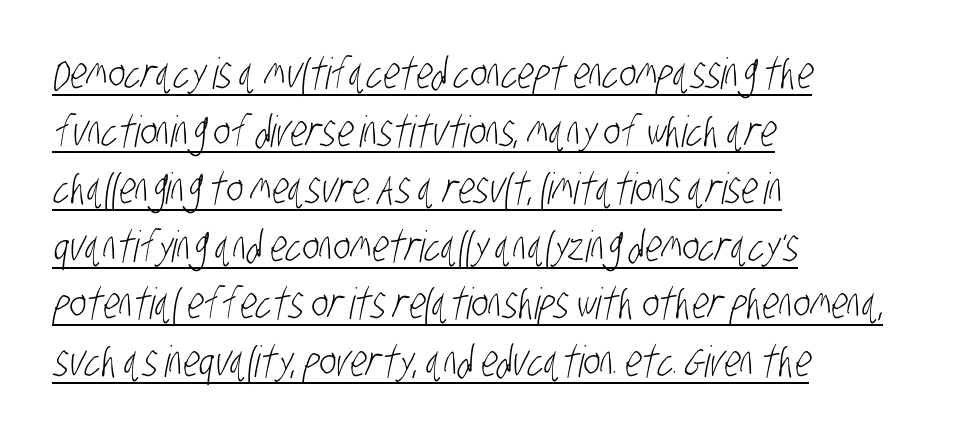
Here the designer chose a conventional face with non-uniform glyph widths. Reading down the block, your eye returns to a fixed left position each line. Summary of vertical rhythm: regular, with standard interline spacing. This sample carries an underscore along the baseline area.
